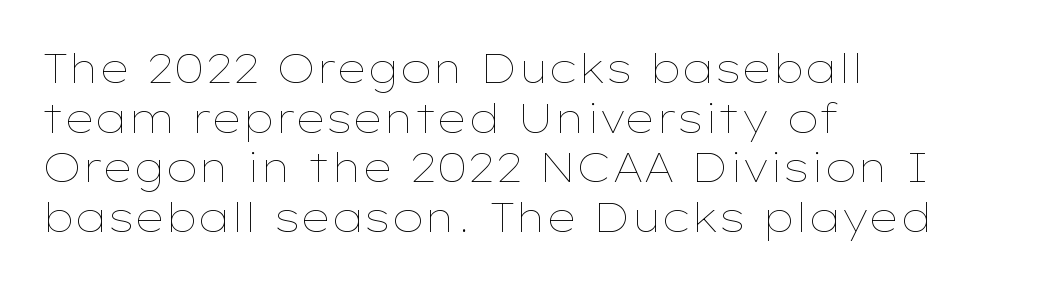
The font's upright variant was chosen for this text. Stem width sits at or under what a default text font uses. Leftover space on each line is placed entirely after the last word. The passage shown is not underscored anywhere. The rendering uses natural spacing where letterforms have individual widths. Here the glyphs are tracked normally, forming tight word shapes.
